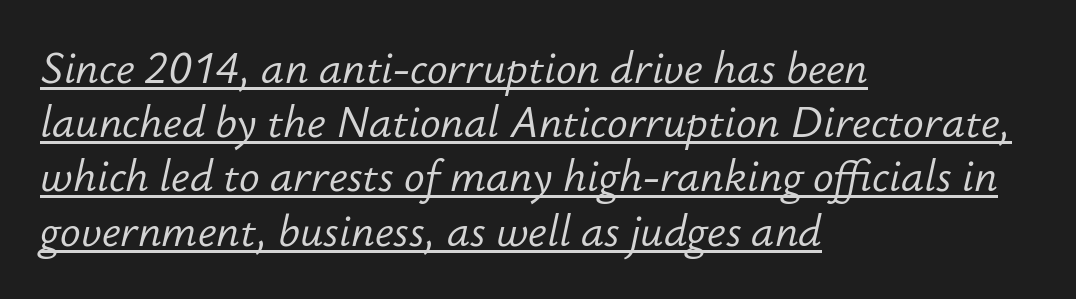
Compared with undecorated copy, this sample adds a rule below the words. These glyphs show unthickened strokes, regular width or finer. Compared with a centered layout, this one pins lines to the left instead. These lines were composed using italics. A normal amount of white space separates one row of letters from the next. The passage shown is typed in a proportional face where columns would drift.
